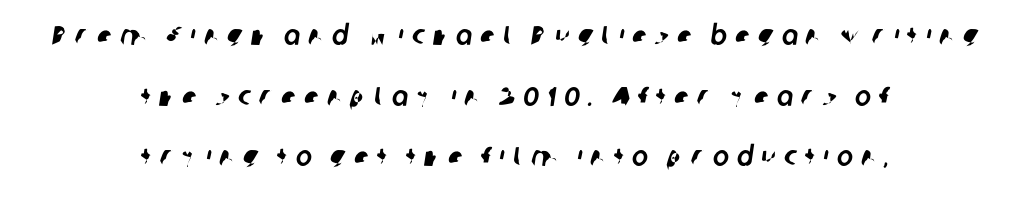
{"underline": "no", "align": "center", "line_spacing": "loose", "line_spacing_ratio": 2.25, "letter_spacing": "wide", "letter_spacing_em": 0.3, "glyph_px": 27}
